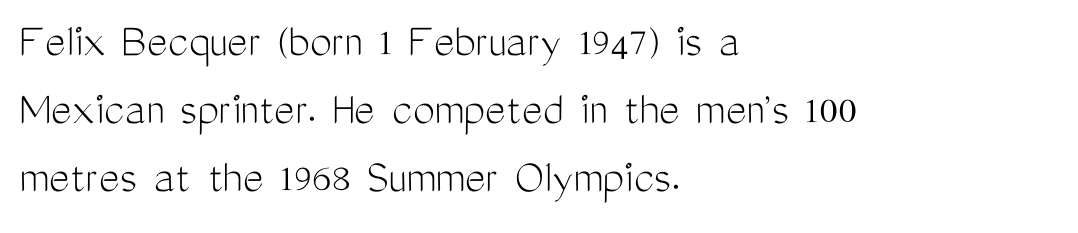
Q: Is the text bold? A: No.
Q: Is the text italic (slanted)? A: No, it is upright.
Q: Is the typeface a serif or a sans-serif typeface? A: Sans-serif.
Q: Is the text underlined? A: No.
Q: How is the paragraph aligned? A: Left-aligned.
Q: Is the spacing between letters normal or unusually wide? A: Normal.
Q: Is the spacing between lines tight, normal or loose? A: Normal.
Q: Width (condensed, normal, or wide)? A: Condensed.
Q: Stroke contrast? A: Medium.
Q: x-height? A: Medium.
Q: Monospaced? A: No.
